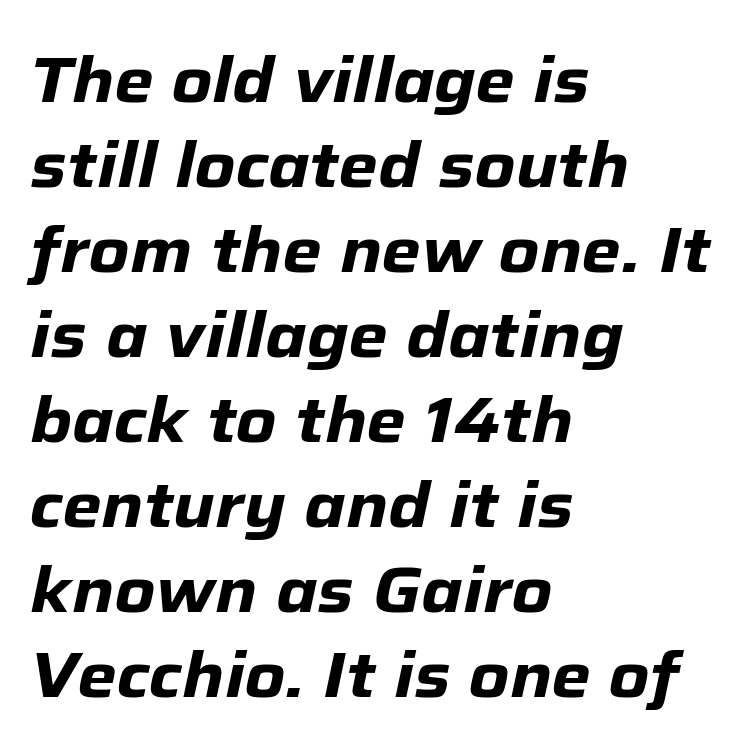
{"italic": "yes", "lean": "right", "slant_degrees": 12, "bold": "yes", "weight": "heavy", "width": "normal", "stroke_contrast": "low", "x_height": "medium", "monospaced": "no", "underline": "no", "align": "left", "line_spacing": "normal", "line_spacing_ratio": 1.35, "letter_spacing": "normal", "letter_spacing_em": 0.0, "glyph_px": 63}
